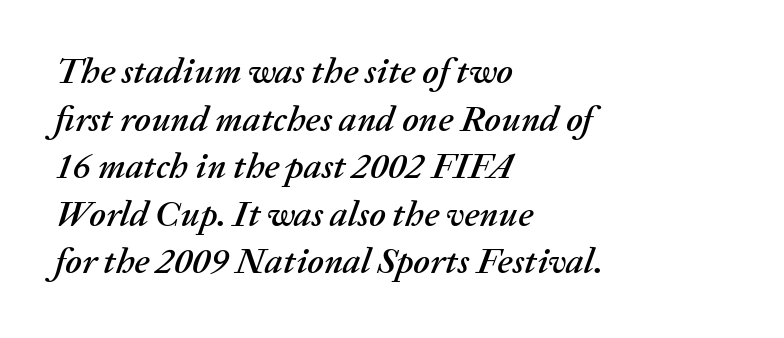
{"italic": "yes", "lean": "right", "slant_degrees": 20, "width": "normal", "stroke_contrast": "medium", "x_height": "medium", "monospaced": "no", "underline": "no", "align": "left", "line_spacing": "normal", "line_spacing_ratio": 1.32, "letter_spacing": "normal", "letter_spacing_em": 0.0, "glyph_px": 36}
